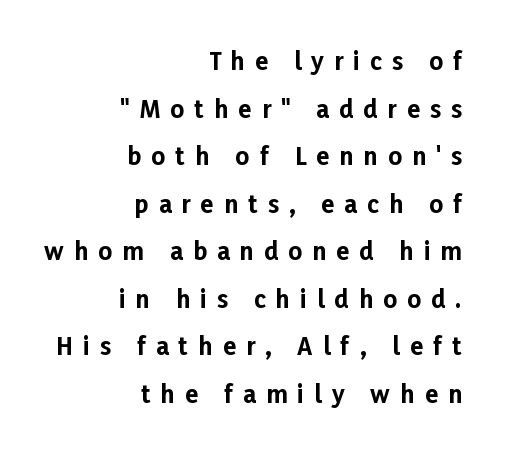
The image shows 24 px bold type, upright; set right-aligned, loose line spacing (1.98x), unusually wide letter spacing (+0.42 em), not underlined.
